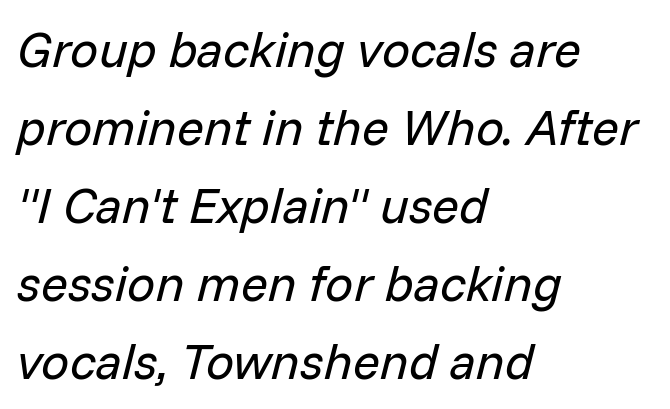
Each letter keeps its own natural width here, so spacing adapts to shape. Inter-character spacing is left at the font's built-in metrics. What's the leading like? Ordinary, nothing unusual. Is the type slanted? Yes — the strokes lean at a clear angle. The typeface has the unassuming heft of standard copy or less. The words here are not underlined.
